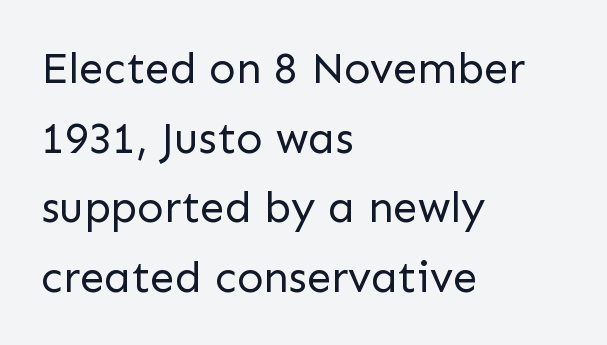
The image shows 44 px regular-weight sans-serif type, upright; set left-aligned, normal line spacing (1.58x), normal letter spacing, not underlined; low stroke contrast and a medium x-height.
